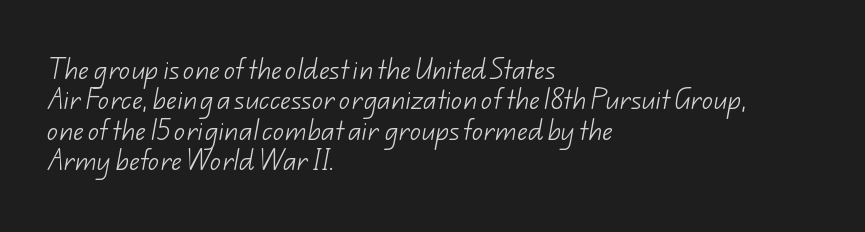
The image shows 23 px text type; set left-aligned, normal line spacing (1.32x), normal letter spacing, not underlined.
